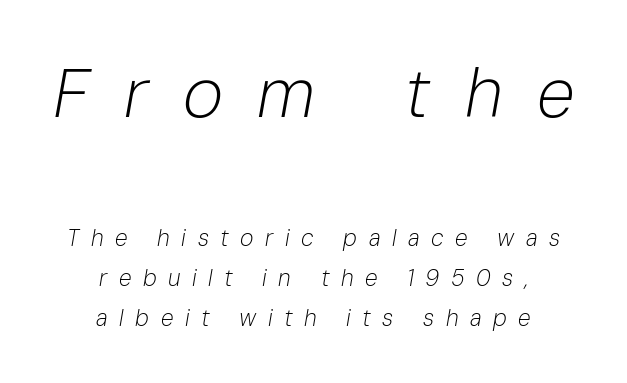
{"italic": "yes", "lean": "right", "slant_degrees": 10, "bold": "no", "weight": "light", "width": "normal", "stroke_contrast": "low", "x_height": "medium", "monospaced": "no", "underline": "no", "align": "center", "line_spacing_ratio": 1.74, "letter_spacing": "wide", "letter_spacing_em": 0.5, "larger_block": "first", "size_ratio": 3.0, "glyph_px": 69}
